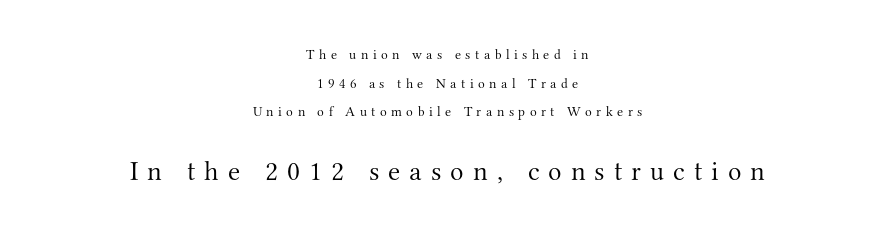
{"serif": "yes", "italic": "no", "bold": "no", "weight": "light", "width": "normal", "stroke_contrast": "medium", "x_height": "small", "monospaced": "no", "underline": "no", "align": "center", "line_spacing": "loose", "line_spacing_ratio": 2.05, "letter_spacing": "wide", "letter_spacing_em": 0.32, "larger_block": "second", "size_ratio": 2.0, "glyph_px": 28}
